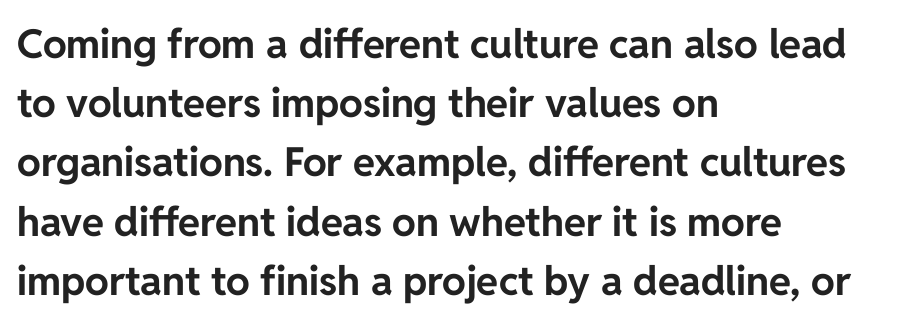
{"serif": "no", "italic": "no", "bold": "yes", "weight": "bold", "width": "normal", "stroke_contrast": "low", "x_height": "medium", "monospaced": "no", "underline": "no", "align": "left", "line_spacing": "normal", "line_spacing_ratio": 1.48, "letter_spacing": "normal", "letter_spacing_em": 0.0, "glyph_px": 40}
